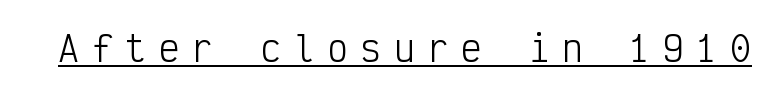
{"serif": "no", "italic": "no", "bold": "no", "weight": "light", "width": "condensed", "stroke_contrast": "low", "x_height": "medium", "monospaced": "yes", "underline": "yes", "letter_spacing": "wide", "letter_spacing_em": 0.36, "glyph_px": 35}
